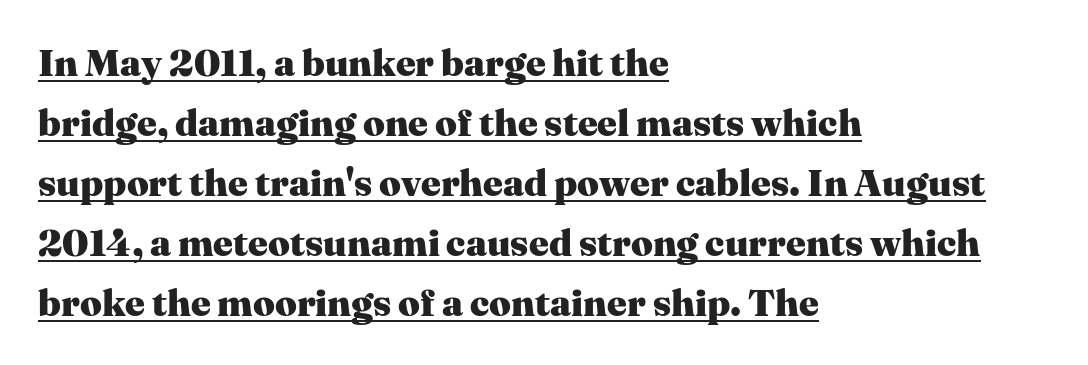
The text block is weighted toward the left margin, trailing off unevenly rightward. Short note: letters normally spaced. The type family on display is of the serif kind. Varying glyph widths throughout — classic text-font behaviour.
